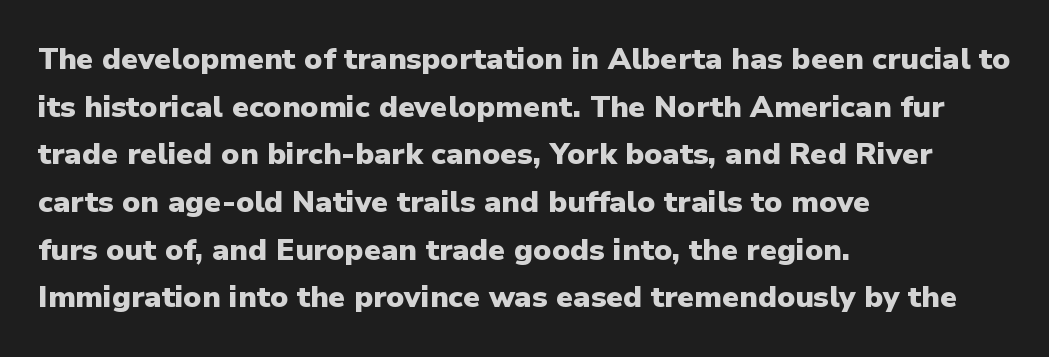
Q: Is the text bold? A: Yes.
Q: Is the text italic (slanted)? A: No, it is upright.
Q: Is the typeface a serif or a sans-serif typeface? A: Sans-serif.
Q: Is the text underlined? A: No.
Q: How is the paragraph aligned? A: Left-aligned.
Q: Is the spacing between letters normal or unusually wide? A: Normal.
Q: Is the spacing between lines tight, normal or loose? A: Normal.
Q: Width (condensed, normal, or wide)? A: Normal.
Q: Stroke contrast? A: Low.
Q: x-height? A: Medium.
Q: Monospaced? A: No.
